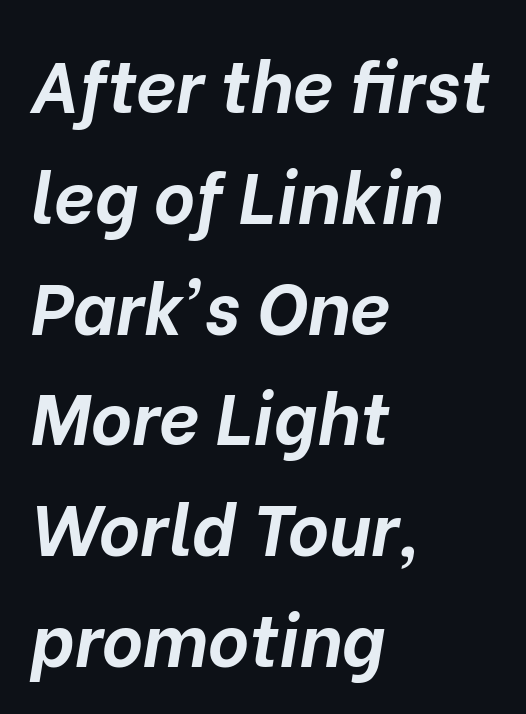
{"italic": "yes", "lean": "right", "slant_degrees": 10, "bold": "yes", "weight": "bold", "width": "normal", "stroke_contrast": "low", "x_height": "medium", "monospaced": "no", "underline": "no", "align": "left", "line_spacing": "normal", "line_spacing_ratio": 1.56, "letter_spacing": "normal", "letter_spacing_em": 0.0, "glyph_px": 71}
